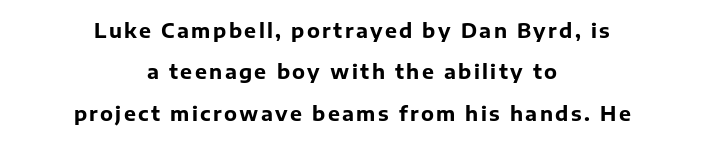
Teacher's note: observe the equal gaps on both sides — that is centered alignment. Words float on clear page, feet unadorned. This is the regular roman posture of the typeface. Students, observe: this is what heavily led, spacious text looks like. What weight is shown? A full bold with thick strokes.
